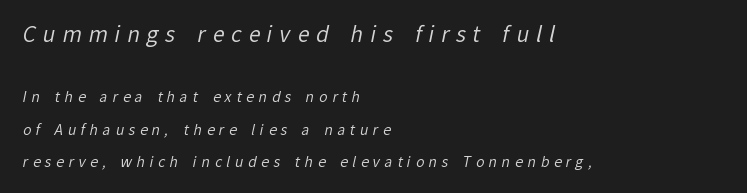
{"bold": "no", "underline": "no", "align": "left", "line_spacing": "loose", "line_spacing_ratio": 2.34, "letter_spacing": "wide", "letter_spacing_em": 0.33, "larger_block": "first", "size_ratio": 1.5, "glyph_px": 21}
